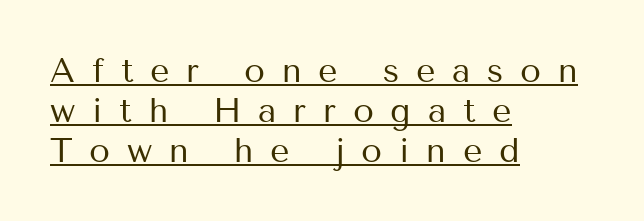
The image shows 34 px regular-weight sans-serif type, upright; set left-aligned, line spacing 1.17x, unusually wide letter spacing (+0.49 em), underlined; medium stroke contrast and a medium x-height.
